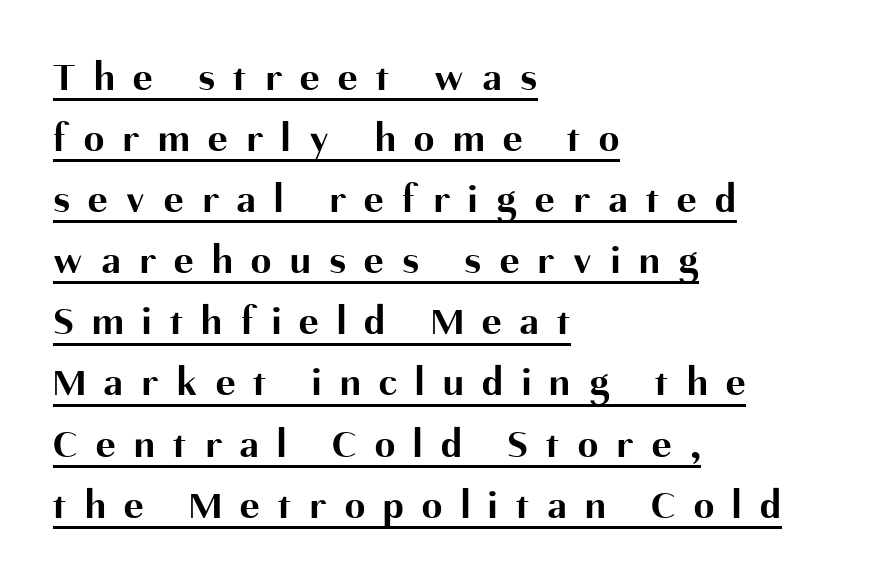
Q: Is the text bold? A: Yes.
Q: Is the text italic (slanted)? A: No, it is upright.
Q: Is the typeface a serif or a sans-serif typeface? A: Sans-serif.
Q: Is the text underlined? A: Yes.
Q: How is the paragraph aligned? A: Left-aligned.
Q: Is the spacing between letters normal or unusually wide? A: Unusually wide.
Q: Is the spacing between lines tight, normal or loose? A: Normal.
Q: Width (condensed, normal, or wide)? A: Normal.
Q: Stroke contrast? A: Medium.
Q: x-height? A: Medium.
Q: Monospaced? A: No.
